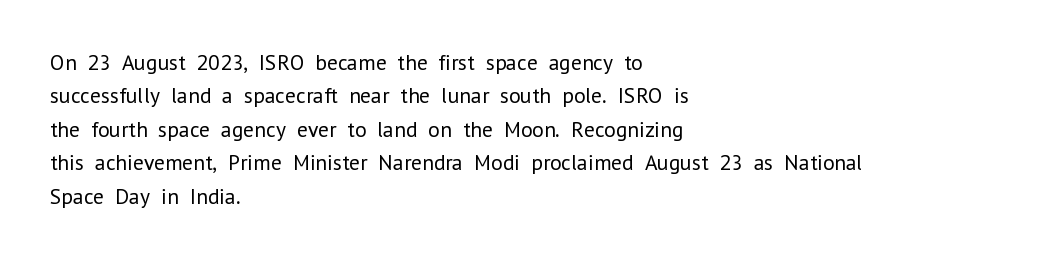
The image shows 22 px text type, upright; set left-aligned, normal line spacing (1.52x), normal letter spacing, not underlined.
